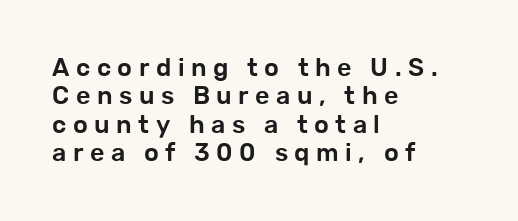
{"italic": "no", "underline": "no", "align": "left", "line_spacing": "tight", "line_spacing_ratio": 1.14, "letter_spacing": "wide", "letter_spacing_em": 0.26, "glyph_px": 25}
